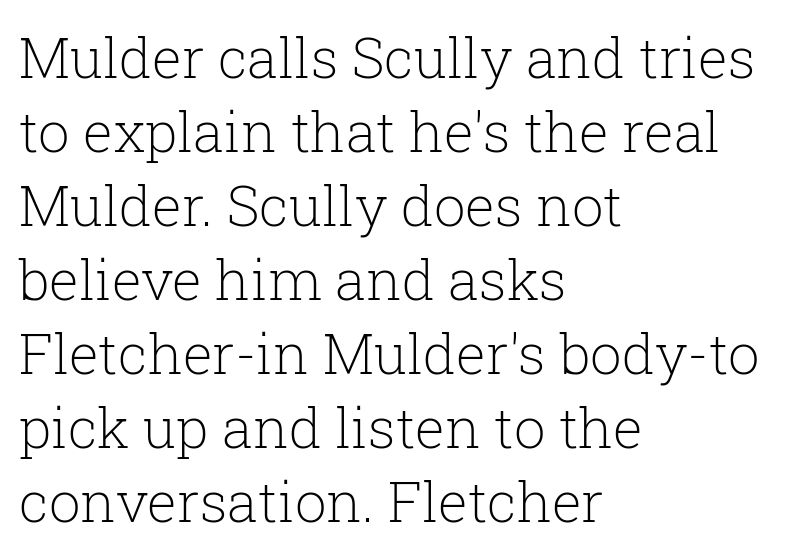
Interline gaps are of average width in this sample. Unlike italic type, these characters show no tilt at all. Unbolded letterforms with no extra heft. This sample uses plain, unmodified letter spacing.
